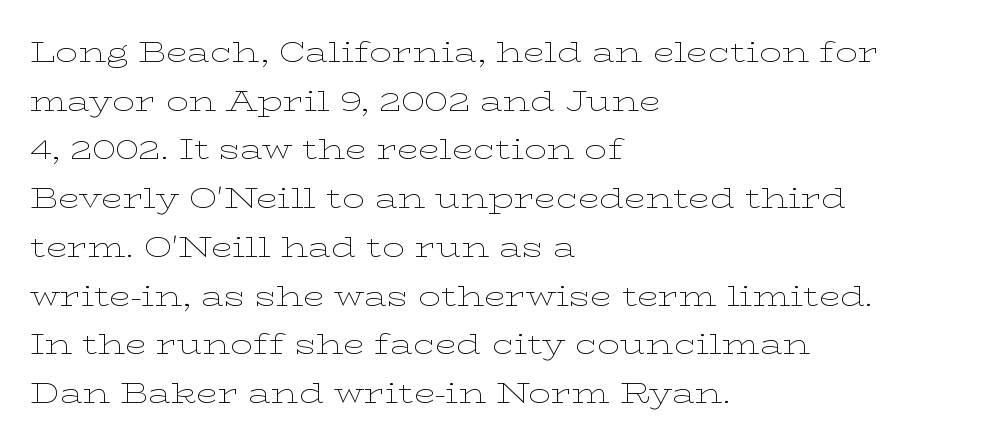
{"serif": "yes", "italic": "no", "bold": "no", "weight": "thin", "width": "wide", "stroke_contrast": "low", "x_height": "medium", "monospaced": "no", "underline": "no", "align": "left", "line_spacing_ratio": 1.74, "letter_spacing": "normal", "letter_spacing_em": 0.0, "glyph_px": 28}
